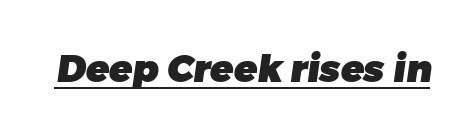
The image shows 38 px heavy sans-serif type; set normal letter spacing, underlined; low stroke contrast and a medium x-height.
